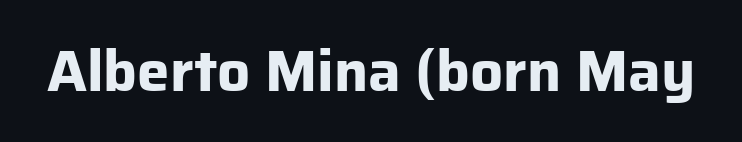
Proportional: the letters do not fall into vertical columns. These lines were composed using upright roman letters. Quick note: underline off. Look at the bottom of the vertical strokes: they stop flat, with no serifs. Look at the stroke-to-counter ratio: heavy, a bold.
